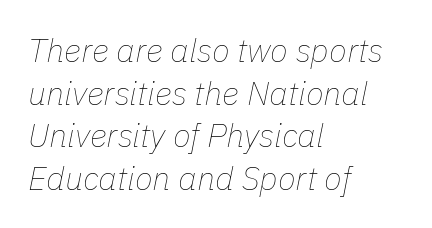
One-word summary of the alignment: left. Compared with ordinary roman type, these characters are visibly tilted. Students, observe: this is what conventionally led text looks like. Looks like regular typesetting: each glyph gets only the width it needs.
